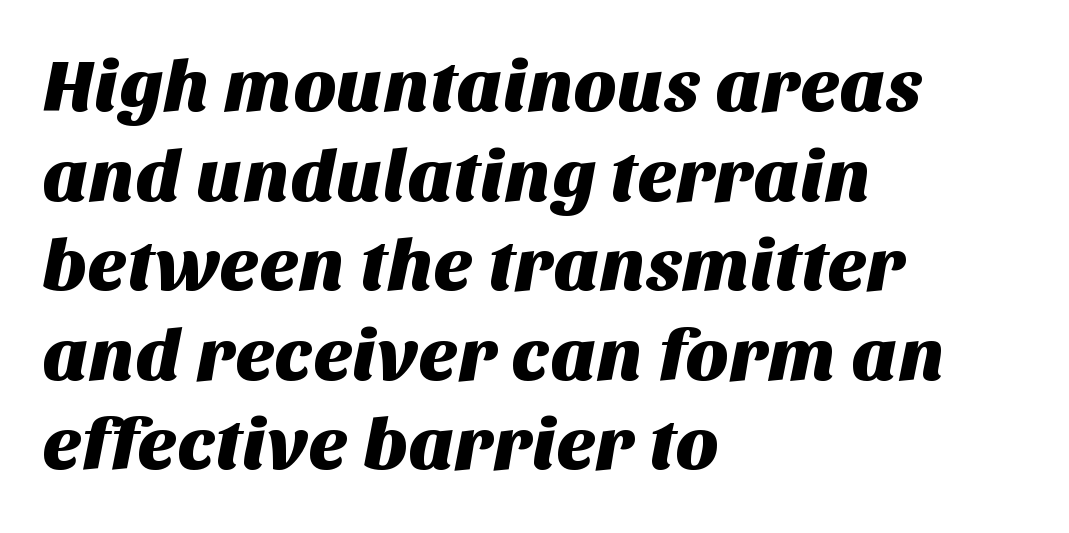
The image shows 74 px sans-serif type; set left-aligned, line spacing 1.21x, normal letter spacing, not underlined; medium stroke contrast and a large x-height.
